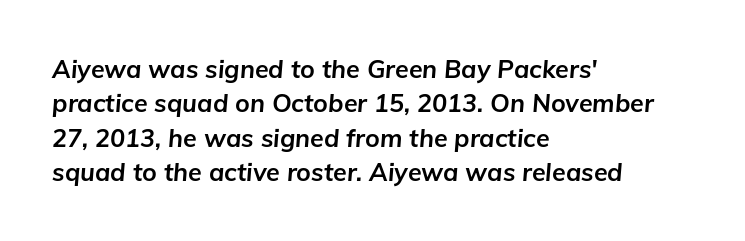
The specimen omits any rule beneath the text block's lines. Strokes here are thick enough to call this a true bold. This rendering leaves character spacing at its baseline value. Quick note: italic.
